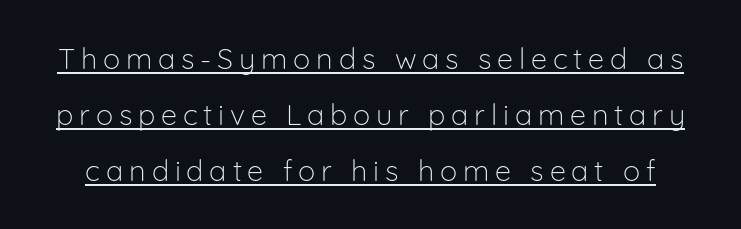
{"serif": "no", "italic": "no", "bold": "no", "weight": "light", "width": "normal", "stroke_contrast": "low", "x_height": "medium", "monospaced": "no", "underline": "yes", "line_spacing": "loose", "line_spacing_ratio": 1.93, "letter_spacing": "wide", "letter_spacing_em": 0.2, "glyph_px": 29}
